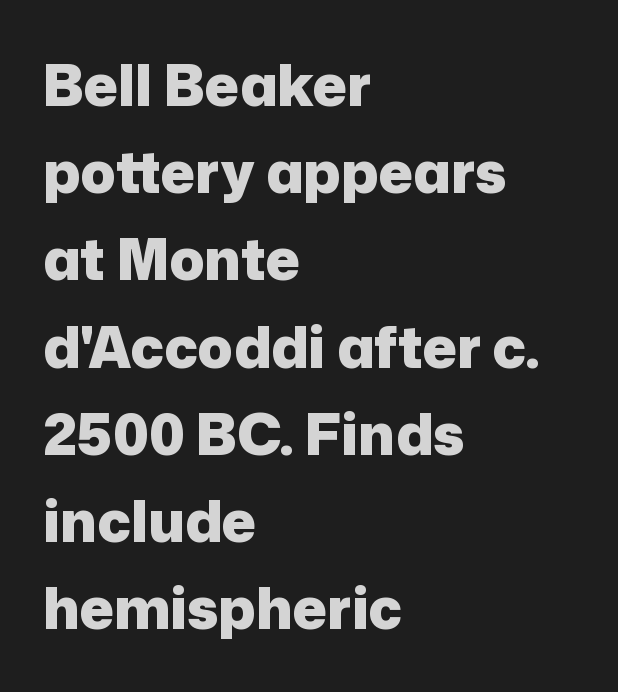
Do the characters align in a grid? No, the font is proportional. Between one letter and the next there's only the usual sliver of space. Pretty heavy lettering here — definitely bold. What kind of face is this? One without serifs — a sans. Anything drawn beneath the words? Only blank space.
